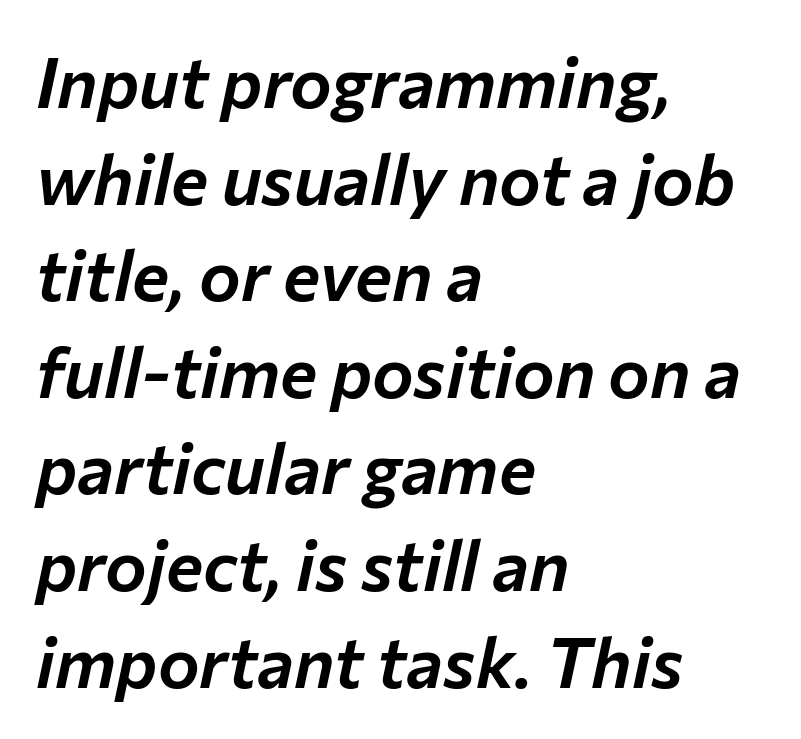
Q: Is the text italic (slanted)? A: Yes, it leans right by about 12 degrees.
Q: Is the text underlined? A: No.
Q: How is the paragraph aligned? A: Left-aligned.
Q: Is the spacing between letters normal or unusually wide? A: Normal.
Q: Is the spacing between lines tight, normal or loose? A: Normal.
Q: Width (condensed, normal, or wide)? A: Normal.
Q: Stroke contrast? A: Low.
Q: x-height? A: Medium.
Q: Monospaced? A: No.
